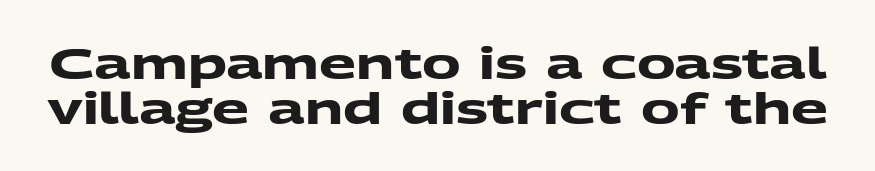
The strip under each line holds only bare page. The letters advance in unequal steps, a hallmark of proportional type. Note: no serifs on the glyphs. Strokes here are thick enough to call this a true bold.
